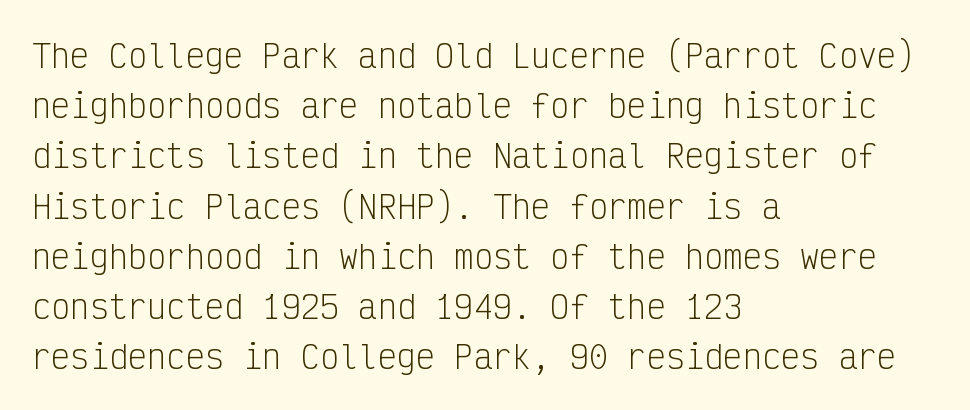
Q: Is the text bold? A: No.
Q: Is the text italic (slanted)? A: No, it is upright.
Q: Is the typeface a serif or a sans-serif typeface? A: Sans-serif.
Q: Is the text underlined? A: No.
Q: How is the paragraph aligned? A: Left-aligned.
Q: Is the spacing between letters normal or unusually wide? A: Normal.
Q: Is the spacing between lines tight, normal or loose? A: Normal.
Q: Width (condensed, normal, or wide)? A: Condensed.
Q: Stroke contrast? A: Low.
Q: x-height? A: Medium.
Q: Monospaced? A: Yes.
